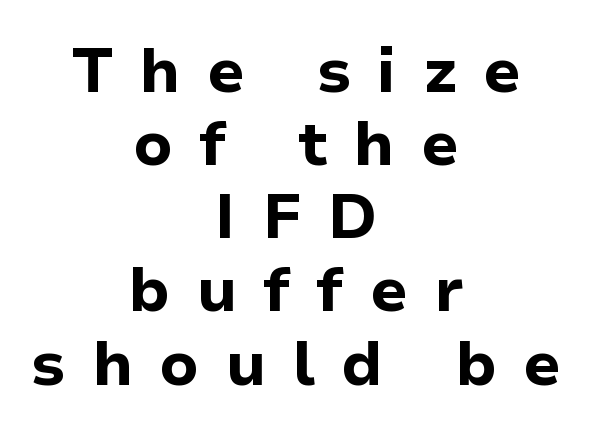
The image shows 62 px bold sans-serif type, upright; set centered, line spacing 1.18x, unusually wide letter spacing (+0.42 em), not underlined; low stroke contrast and a medium x-height.
